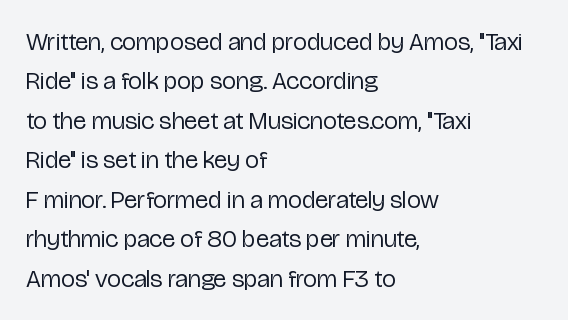
This block has exactly the height ordinary leading produces. Heft: none added — not bold. The face used here is rendered with its standard letterfit. Horizontally, the lines are justified to the leading edge only.
